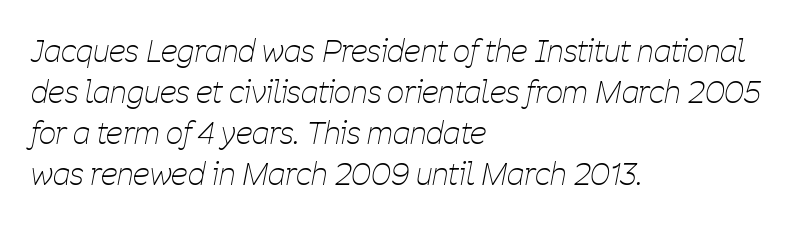
The image shows 30 px thin, condensed type, italic (leaning right); set left-aligned, normal line spacing (1.37x), normal letter spacing, not underlined; low stroke contrast and a medium x-height.
